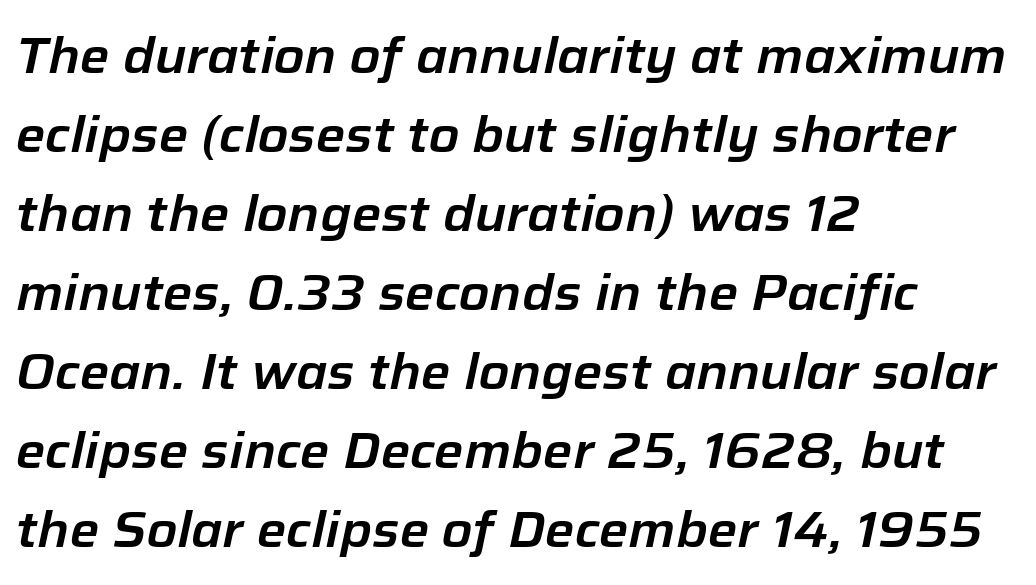
The image shows 50 px text type, italic (leaning right); set left-aligned, normal line spacing (1.58x), normal letter spacing, not underlined; low stroke contrast and a medium x-height.
